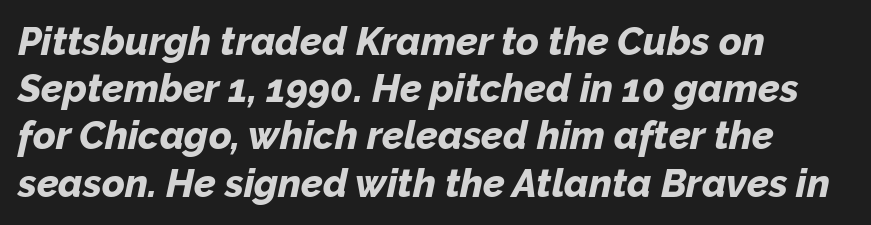
Chunky letters — that's bold for sure. Caption: multi-line text, flush left, ragged right. Is this a fixed-width face? No — the glyphs have proportional, varying widths. Rendered with sloped, italic letterforms. Students, note that the glyphs here touch the page at normal intervals. Type without underlining.
